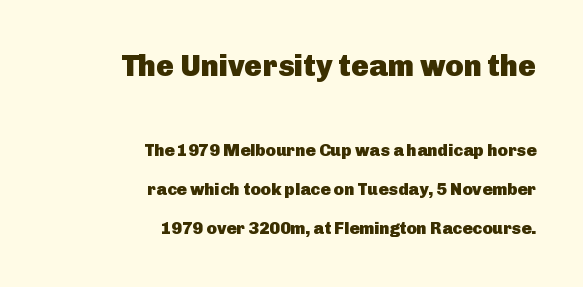
A student would notice the top passage is typeset larger than what follows. This block would shrink considerably if given ordinary leading; it's expanded now. A full-strength bold gives these letters their thick strokes. The passage shown is typed in a proportional face where columns would drift.
